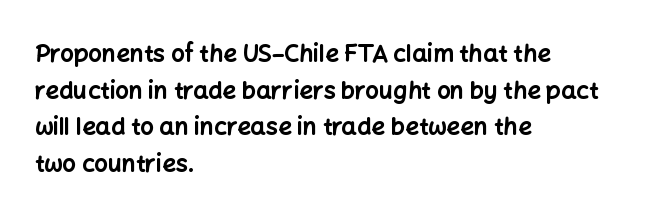
The image shows 24 px bold type, upright; set left-aligned, normal line spacing (1.53x), normal letter spacing, not underlined.
